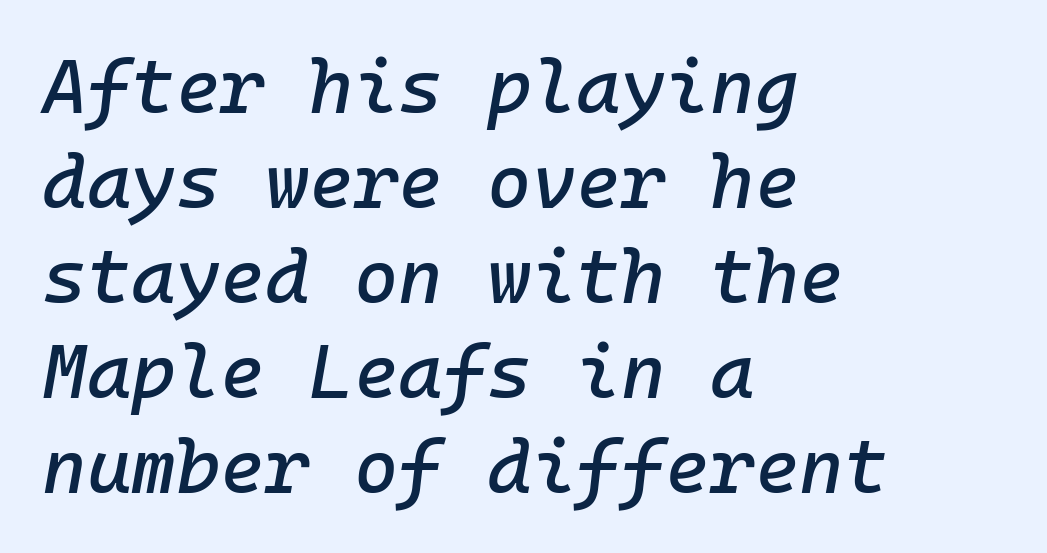
The image shows 76 px text type, italic (leaning right), monospaced; set left-aligned, normal line spacing (1.25x), normal letter spacing, not underlined; low stroke contrast and a medium x-height.
